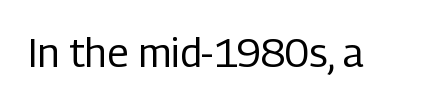
The image shows 40 px regular-weight, condensed sans-serif type, upright; set normal letter spacing, not underlined; low stroke contrast and a medium x-height.
